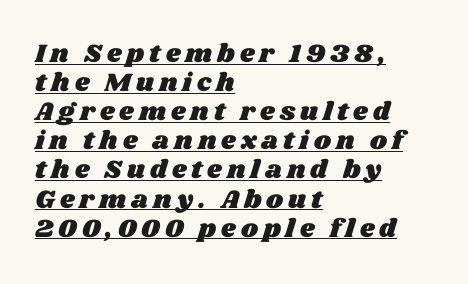
Q: Is the text underlined? A: Yes.
Q: How is the paragraph aligned? A: Left-aligned.
Q: Is the spacing between lines tight, normal or loose? A: Tight.
